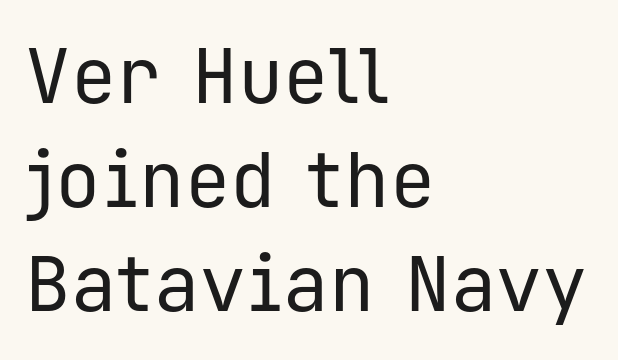
Q: Is the text bold? A: No.
Q: Is the text italic (slanted)? A: No, it is upright.
Q: Is the typeface a serif or a sans-serif typeface? A: Sans-serif.
Q: Is the text underlined? A: No.
Q: How is the paragraph aligned? A: Left-aligned.
Q: Is the spacing between letters normal or unusually wide? A: Normal.
Q: Is the spacing between lines tight, normal or loose? A: Normal.
Q: Width (condensed, normal, or wide)? A: Normal.
Q: Stroke contrast? A: Low.
Q: x-height? A: Medium.
Q: Monospaced? A: Yes.
